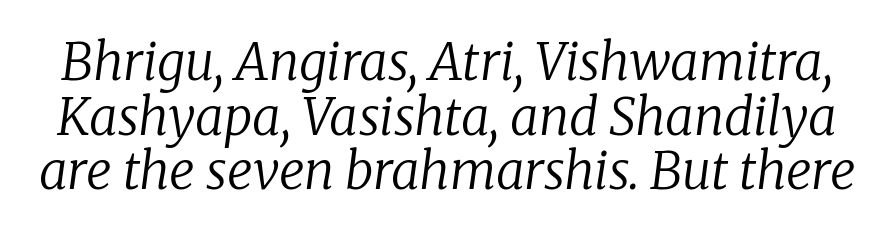
{"serif": "yes", "italic": "yes", "lean": "right", "slant_degrees": 8, "bold": "no", "weight": "regular", "width": "normal", "stroke_contrast": "low", "x_height": "medium", "monospaced": "no", "underline": "no", "line_spacing": "tight", "line_spacing_ratio": 1.07, "letter_spacing": "normal", "letter_spacing_em": 0.0, "glyph_px": 51}
